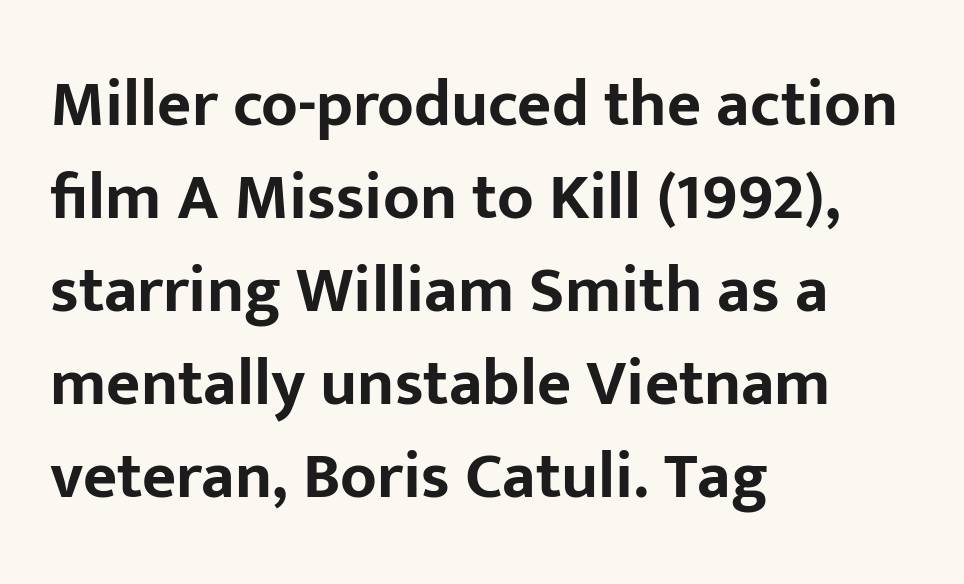
A sans-serif font was chosen for this passage. Posture: upright roman. Every letter is thick-stroked: bold, no question. Here the designer chose a conventional face with non-uniform glyph widths. Check under the words: just untouched page. Line starts are locked; line ends wander.
